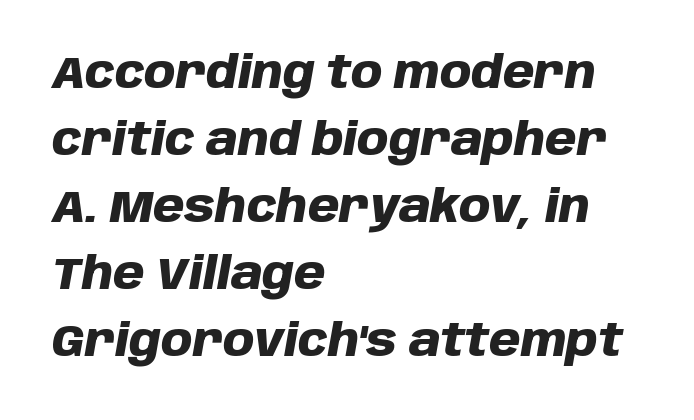
This sample has the flowing, uneven cadence of proportional lettering. Quick note: interline space is typical. Rendered with sloped, italic letterforms. Does the weight exceed regular? Yes, all the way to bold. Bare-footed words on every line. Standard letterfit; no display-style spreading of the glyphs.
